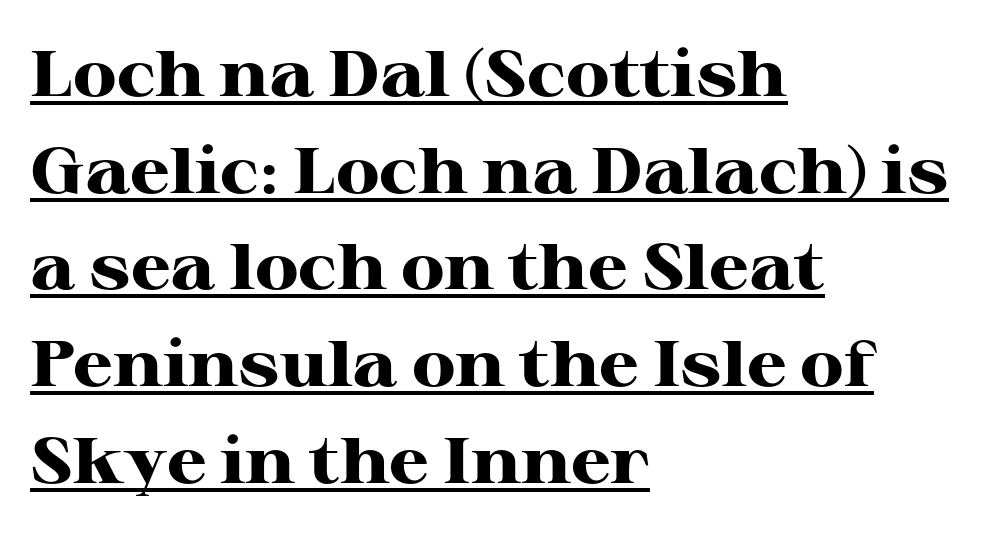
Every row of glyphs begins at an identical x-position on the left. Honestly, the underline is the first thing you notice here. Character widths vary here, with narrow letters taking less room than wide ones. Type style note: has serifs. The type is set solid horizontally, with unmodified tracking. Typographic density is high because the face is bold.
